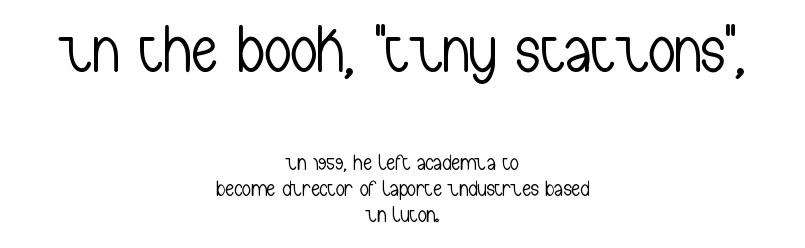
{"serif": "no", "italic": "no", "bold": "no", "weight": "light", "width": "condensed", "stroke_contrast": "low", "x_height": "medium", "monospaced": "no", "underline": "no", "align": "center", "line_spacing_ratio": 1.18, "letter_spacing": "normal", "letter_spacing_em": 0.0, "larger_block": "first", "size_ratio": 3.0, "glyph_px": 66}
